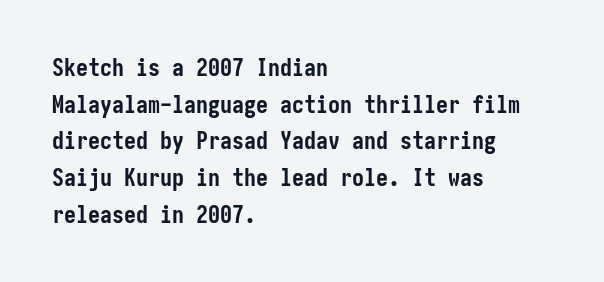
A typesetter would call this zero additional tracking. The letters stand upright; this is a roman face. Regular leading. The passage is arranged the way most books set body copy — flush left. Rule under the text: the space is simply empty. Strokes here are thick enough to call this a true bold.
